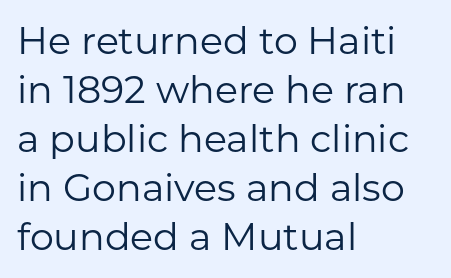
Q: Is the text bold? A: No.
Q: Is the text italic (slanted)? A: No, it is upright.
Q: Is the typeface a serif or a sans-serif typeface? A: Sans-serif.
Q: Is the text underlined? A: No.
Q: How is the paragraph aligned? A: Left-aligned.
Q: Is the spacing between letters normal or unusually wide? A: Normal.
Q: Is the spacing between lines tight, normal or loose? A: Normal.
Q: Width (condensed, normal, or wide)? A: Normal.
Q: Stroke contrast? A: Low.
Q: x-height? A: Medium.
Q: Monospaced? A: No.
